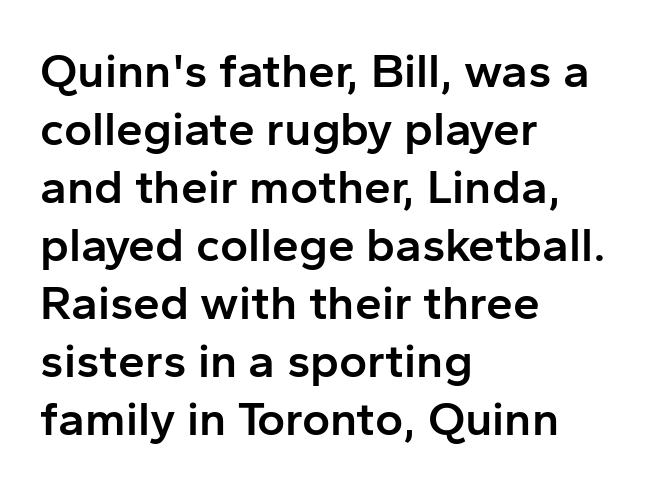
These lines are rendered in a variable-pitch font. The rendering uses a semibold face; strokes are thickened but not to full bold. Stroke terminals: plain, sans-serif. The tracking reads as untouched default to a designer's eye. Italic? Not at all — the glyphs are vertical. Where is the straight margin? On the left.
